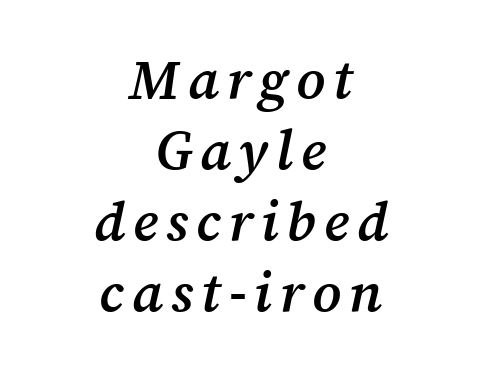
The image shows 55 px semibold serif type, italic (leaning right); set centered, normal line spacing (1.29x), not underlined; medium stroke contrast and a medium x-height.
